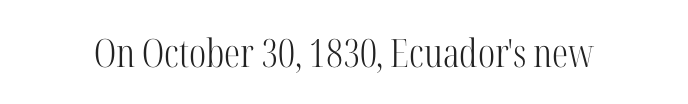
Q: Is the text bold? A: No.
Q: Is the text italic (slanted)? A: No, it is upright.
Q: Is the typeface a serif or a sans-serif typeface? A: Serif.
Q: Is the text underlined? A: No.
Q: Is the spacing between letters normal or unusually wide? A: Normal.
Q: Width (condensed, normal, or wide)? A: Condensed.
Q: Stroke contrast? A: High.
Q: x-height? A: Medium.
Q: Monospaced? A: No.
